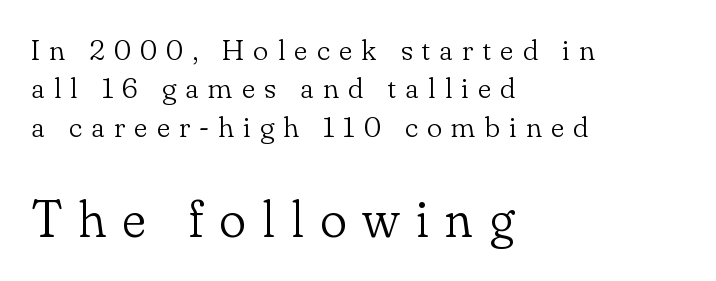
{"serif": "yes", "italic": "no", "bold": "no", "weight": "light", "width": "normal", "stroke_contrast": "low", "x_height": "small", "monospaced": "no", "underline": "no", "align": "left", "line_spacing": "normal", "line_spacing_ratio": 1.32, "letter_spacing": "wide", "letter_spacing_em": 0.31, "larger_block": "second", "size_ratio": 1.76, "glyph_px": 51}
